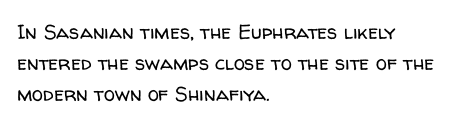
Q: Is the text bold? A: No.
Q: Is the text italic (slanted)? A: No, it is upright.
Q: Is the text underlined? A: No.
Q: How is the paragraph aligned? A: Left-aligned.
Q: Is the spacing between letters normal or unusually wide? A: Normal.
Q: Is the spacing between lines tight, normal or loose? A: Normal.
